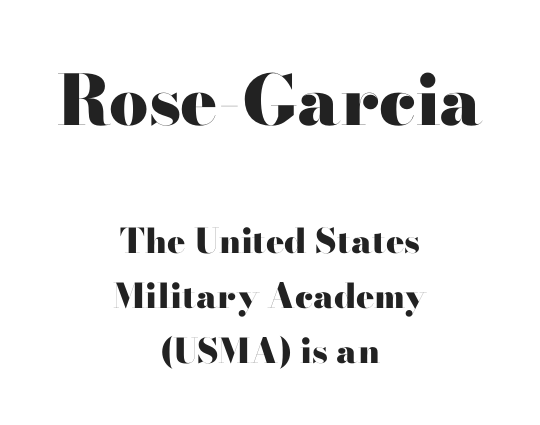
{"serif": "yes", "italic": "no", "bold": "yes", "weight": "heavy", "width": "wide", "stroke_contrast": "high", "x_height": "small", "monospaced": "no", "underline": "no", "align": "center", "line_spacing": "normal", "line_spacing_ratio": 1.62, "letter_spacing": "normal", "letter_spacing_em": 0.0, "larger_block": "first", "size_ratio": 2.03, "glyph_px": 69}
